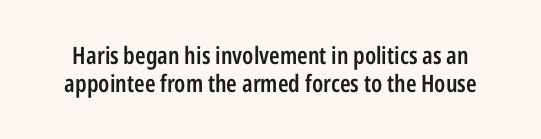
The image shows 24 px text type, upright; set line spacing 1.18x, normal letter spacing, not underlined.
